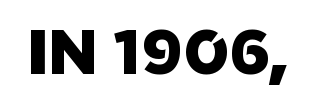
Q: Is the typeface a serif or a sans-serif typeface? A: Sans-serif.
Q: Is the text underlined? A: No.
Q: Is the spacing between letters normal or unusually wide? A: Normal.
Q: Width (condensed, normal, or wide)? A: Normal.
Q: Stroke contrast? A: Low.
Q: x-height? A: Large.
Q: Monospaced? A: No.
